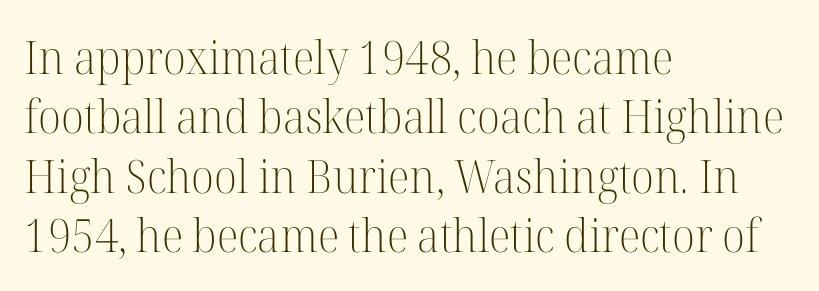
The image shows 46 px light serif type, upright; set left-aligned, normal line spacing (1.29x), normal letter spacing, not underlined; high stroke contrast and a medium x-height.
